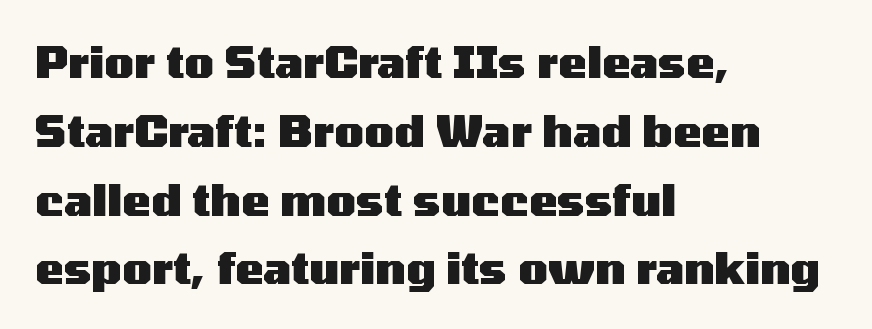
The glyphs are unaccompanied by any horizontal stroke below them. This block has exactly the height ordinary leading produces. Where is the straight margin? On the left. Ascenders rise straight up at ninety degrees. Looks like regular typesetting: each glyph gets only the width it needs.
